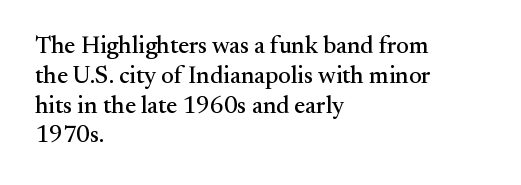
The image shows 24 px text type, upright; set left-aligned, line spacing 1.24x, normal letter spacing, not underlined.
